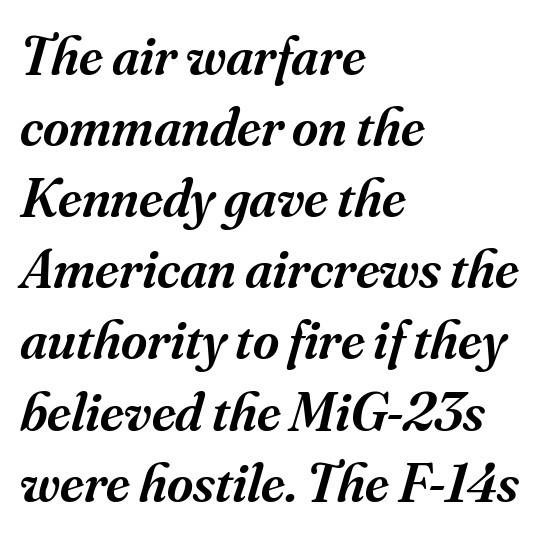
Type style note: has serifs. The face used here is a semibold: visibly heavier than regular, lighter than bold. Any mark beneath the type? The region is blank. Regular leading. Looks like regular typesetting: each glyph gets only the width it needs.
